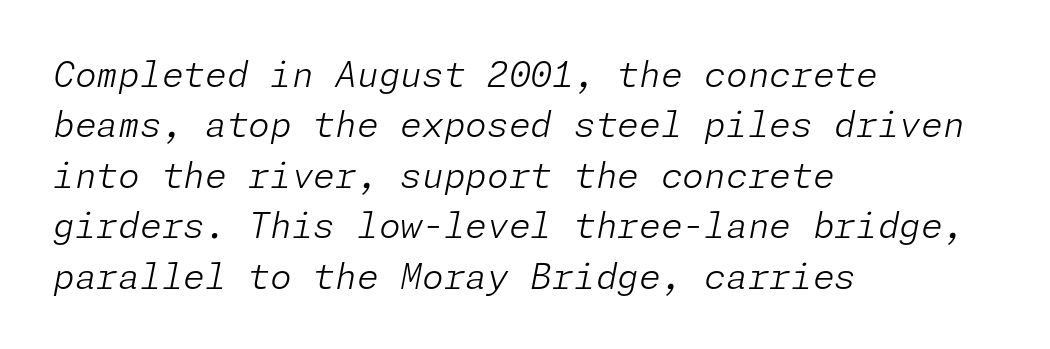
{"italic": "yes", "lean": "right", "slant_degrees": 11, "bold": "no", "weight": "light", "width": "normal", "stroke_contrast": "low", "x_height": "medium", "underline": "no", "align": "left", "line_spacing": "normal", "line_spacing_ratio": 1.44, "letter_spacing": "normal", "letter_spacing_em": 0.0, "glyph_px": 35}
